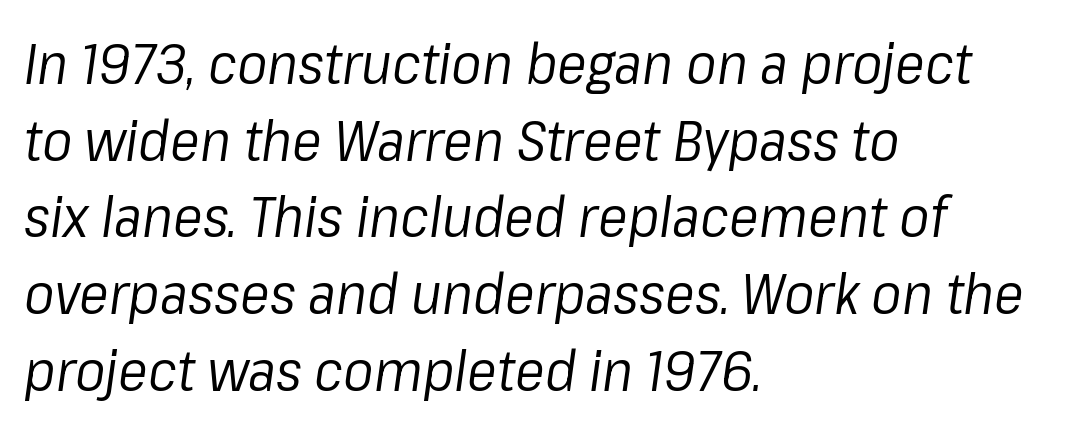
Q: Is the text bold? A: No.
Q: Is the text italic (slanted)? A: Yes, it leans right by about 8 degrees.
Q: Is the text underlined? A: No.
Q: How is the paragraph aligned? A: Left-aligned.
Q: Is the spacing between letters normal or unusually wide? A: Normal.
Q: Is the spacing between lines tight, normal or loose? A: Normal.
Q: Width (condensed, normal, or wide)? A: Normal.
Q: Stroke contrast? A: Low.
Q: x-height? A: Medium.
Q: Monospaced? A: No.
